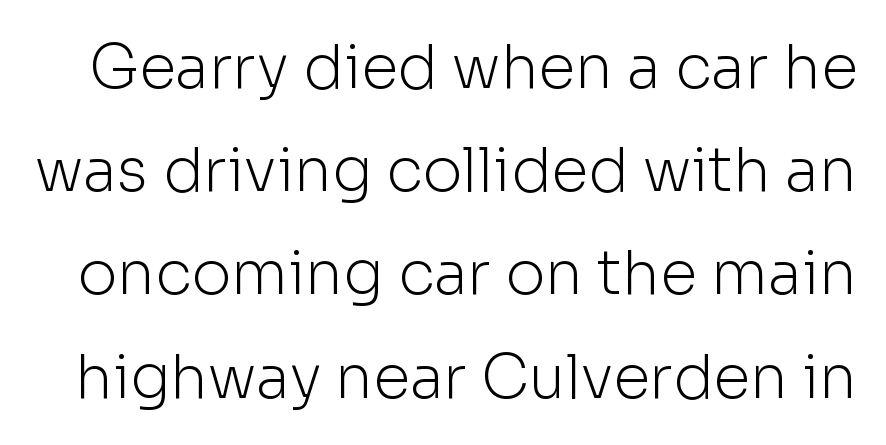
{"serif": "no", "italic": "no", "bold": "no", "weight": "light", "width": "normal", "stroke_contrast": "low", "x_height": "medium", "monospaced": "no", "underline": "no", "line_spacing_ratio": 1.72, "letter_spacing": "normal", "letter_spacing_em": 0.0, "glyph_px": 60}
